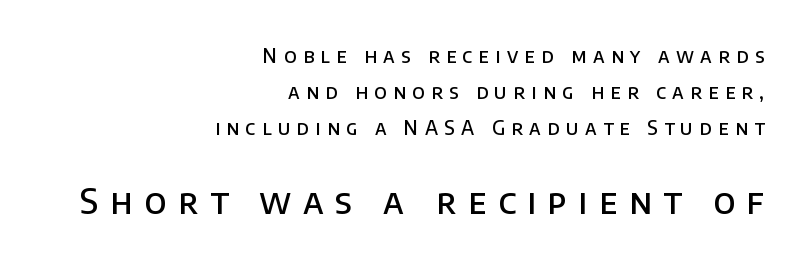
{"serif": "no", "italic": "no", "bold": "semi", "weight": "semibold", "width": "normal", "stroke_contrast": "low", "x_height": "large", "monospaced": "no", "underline": "no", "align": "right", "line_spacing_ratio": 1.89, "letter_spacing": "wide", "letter_spacing_em": 0.34, "larger_block": "second", "size_ratio": 1.79, "glyph_px": 34}
